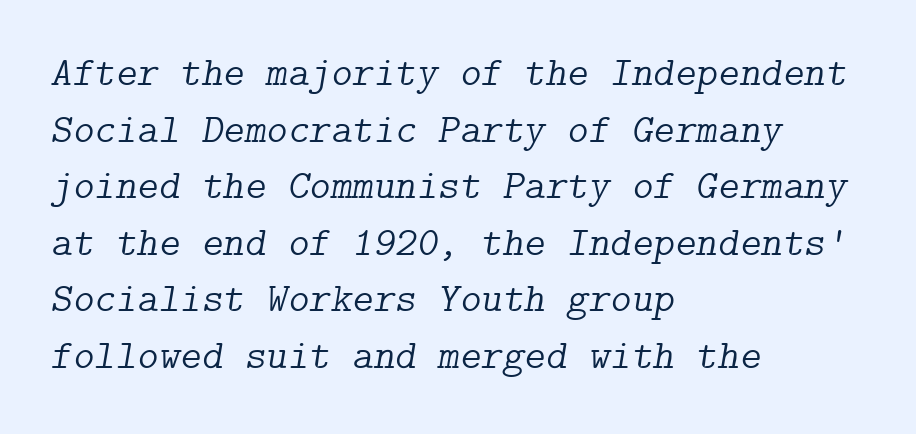
{"serif": "yes", "italic": "yes", "lean": "right", "slant_degrees": 9, "bold": "no", "weight": "light", "width": "normal", "stroke_contrast": "low", "x_height": "medium", "underline": "no", "align": "left", "line_spacing": "normal", "line_spacing_ratio": 1.38, "letter_spacing": "normal", "letter_spacing_em": 0.0, "glyph_px": 41}
